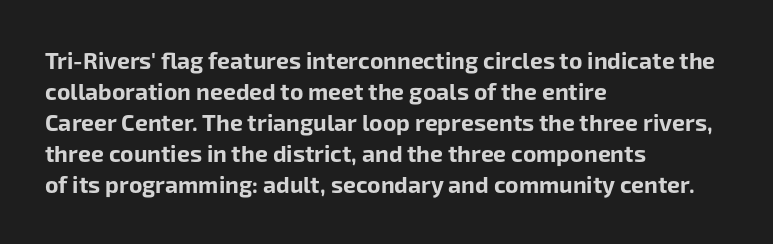
Caption: bold face, heavy strokes. Compared with typical body copy, the letter spacing here is the same. Line starts are locked; line ends wander. The axis of the letterforms is exactly vertical.
